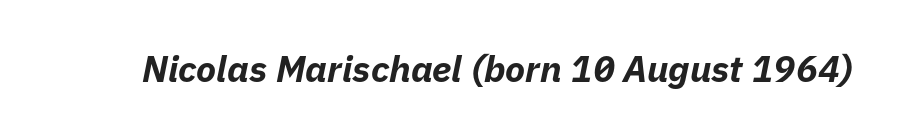
Q: Is the text bold? A: Yes.
Q: Is the text italic (slanted)? A: Yes, it leans right by about 11 degrees.
Q: Is the text underlined? A: No.
Q: Is the spacing between letters normal or unusually wide? A: Normal.
Q: Width (condensed, normal, or wide)? A: Normal.
Q: Stroke contrast? A: Low.
Q: x-height? A: Medium.
Q: Monospaced? A: No.
